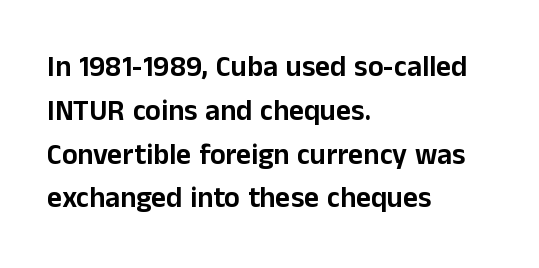
Q: Is the text italic (slanted)? A: No, it is upright.
Q: Is the typeface a serif or a sans-serif typeface? A: Sans-serif.
Q: Is the text underlined? A: No.
Q: How is the paragraph aligned? A: Left-aligned.
Q: Is the spacing between letters normal or unusually wide? A: Normal.
Q: Is the spacing between lines tight, normal or loose? A: Normal.
Q: Width (condensed, normal, or wide)? A: Normal.
Q: Stroke contrast? A: Low.
Q: x-height? A: Medium.
Q: Monospaced? A: No.
